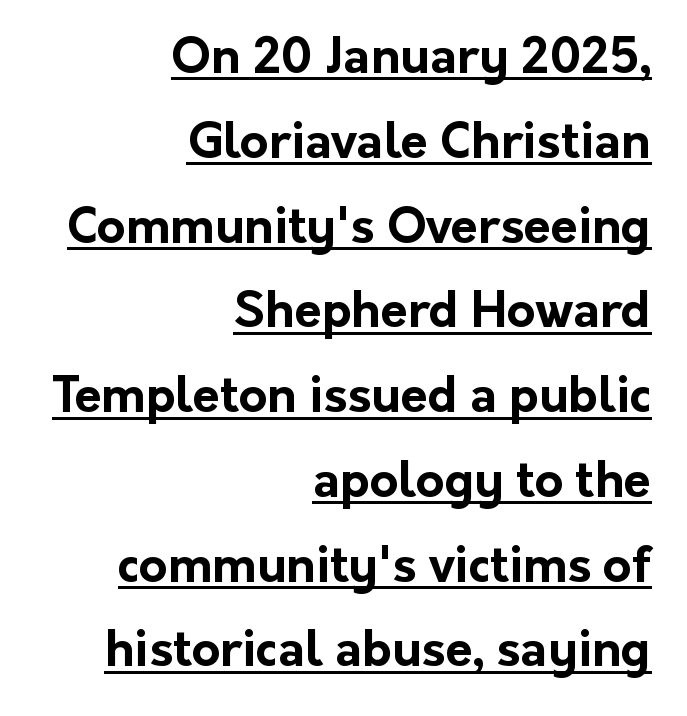
The image shows 49 px bold sans-serif type, upright; set right-aligned, line spacing 1.73x, normal letter spacing, underlined; low stroke contrast and a medium x-height.
